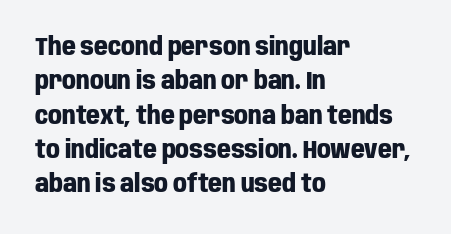
The image shows 24 px bold type, upright; set left-aligned, normal line spacing (1.43x), normal letter spacing, not underlined.
